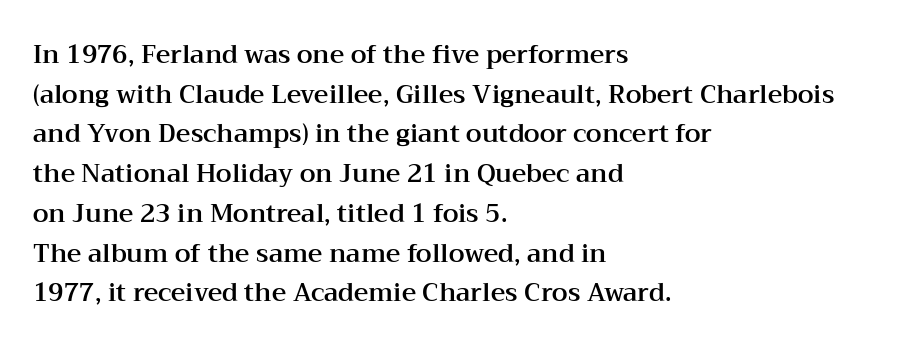
Q: Is the text italic (slanted)? A: No, it is upright.
Q: Is the text underlined? A: No.
Q: How is the paragraph aligned? A: Left-aligned.
Q: Is the spacing between letters normal or unusually wide? A: Normal.
Q: Is the spacing between lines tight, normal or loose? A: Normal.
